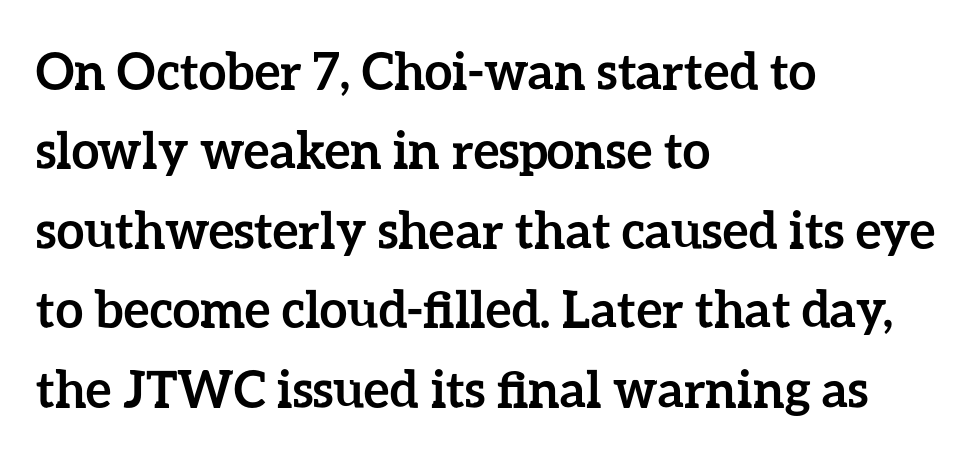
Q: Is the text bold? A: Yes.
Q: Is the text italic (slanted)? A: No, it is upright.
Q: Is the text underlined? A: No.
Q: How is the paragraph aligned? A: Left-aligned.
Q: Is the spacing between letters normal or unusually wide? A: Normal.
Q: Is the spacing between lines tight, normal or loose? A: Normal.
Q: Width (condensed, normal, or wide)? A: Normal.
Q: Stroke contrast? A: Low.
Q: x-height? A: Medium.
Q: Monospaced? A: No.
